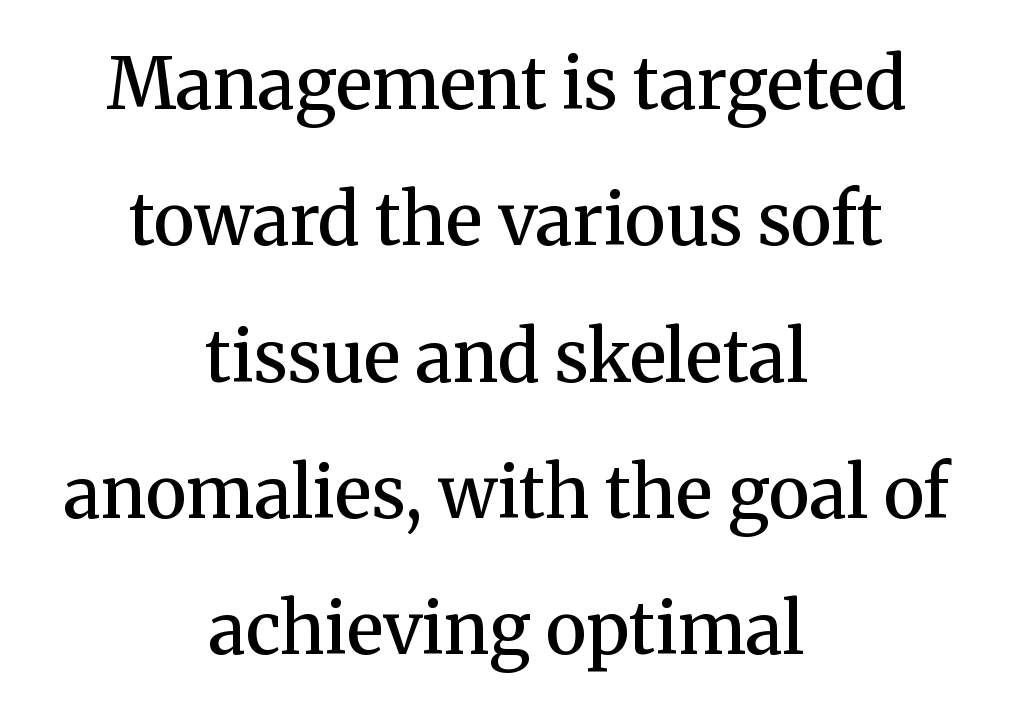
The image shows 71 px semibold serif type, upright; set centered, loose line spacing (1.92x), normal letter spacing, not underlined; medium stroke contrast and a medium x-height.
